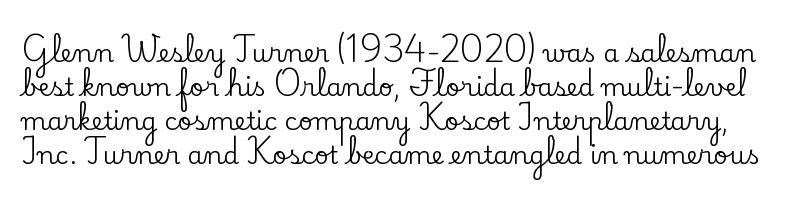
This is the regular roman posture of the typeface. Caption: standard tracking, unaltered. This rendering features lettering with no underline. Baseline-to-baseline distance is the conventional proportion of letter height.
